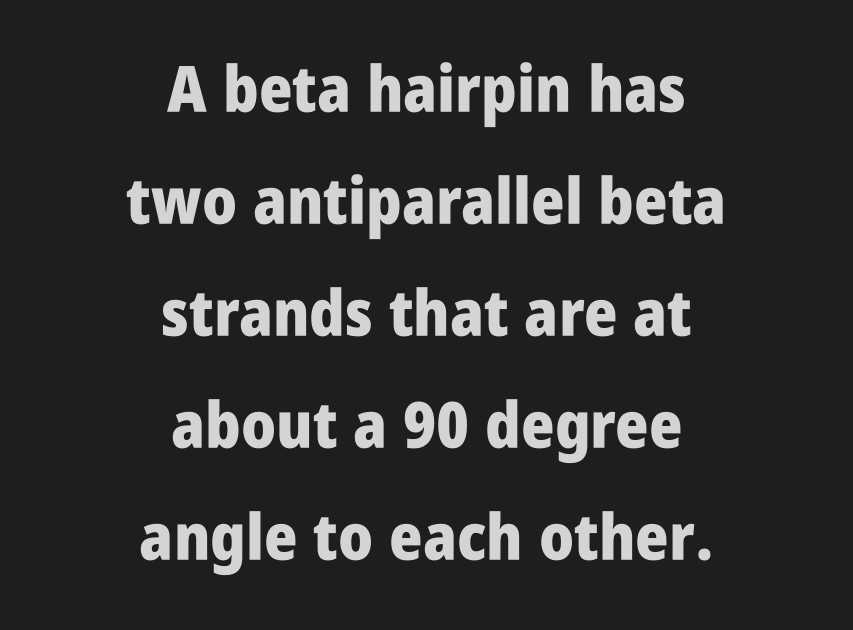
The image shows 64 px heavy, condensed sans-serif type, upright; set centered, line spacing 1.75x, normal letter spacing, not underlined; low stroke contrast and a large x-height.
